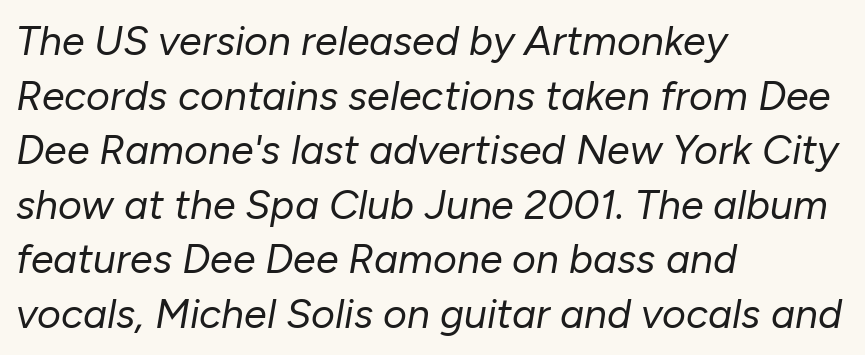
Q: Is the text bold? A: No.
Q: Is the text italic (slanted)? A: Yes, it leans right by about 10 degrees.
Q: Is the text underlined? A: No.
Q: How is the paragraph aligned? A: Left-aligned.
Q: Is the spacing between letters normal or unusually wide? A: Normal.
Q: Is the spacing between lines tight, normal or loose? A: Normal.
Q: Width (condensed, normal, or wide)? A: Normal.
Q: Stroke contrast? A: Low.
Q: x-height? A: Medium.
Q: Monospaced? A: No.
